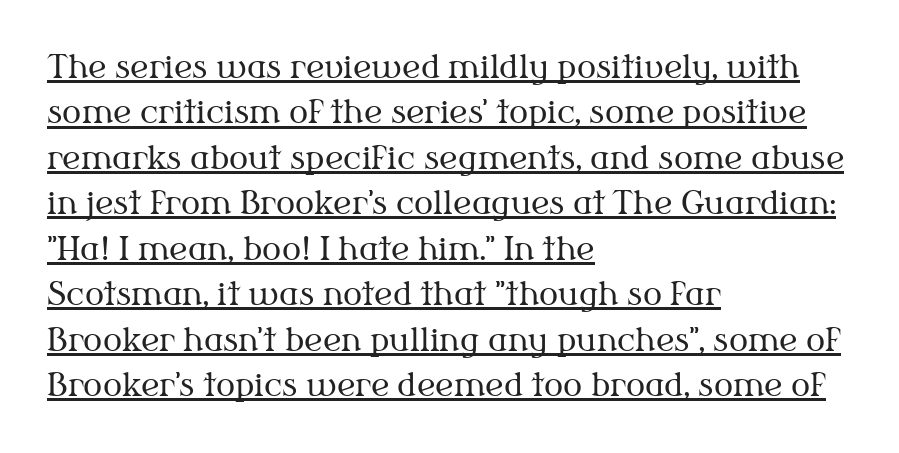
The passage is arranged the way most books set body copy — flush left. Is the letter spacing exaggerated? No — it looks like the ordinary default. Is this a heavy cut? Hardly; it is regular or lighter. The typesetter has applied underlining to the passage shown.
